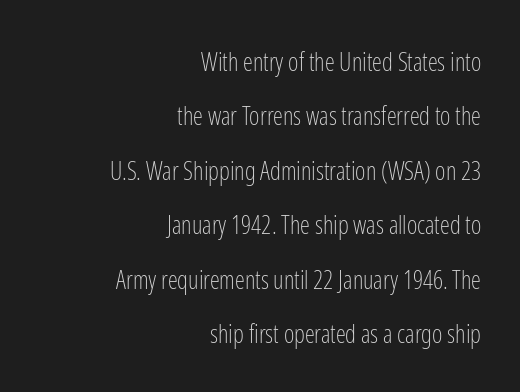
The image shows 25 px text type, upright; set right-aligned, loose line spacing (2.18x), normal letter spacing, not underlined.
